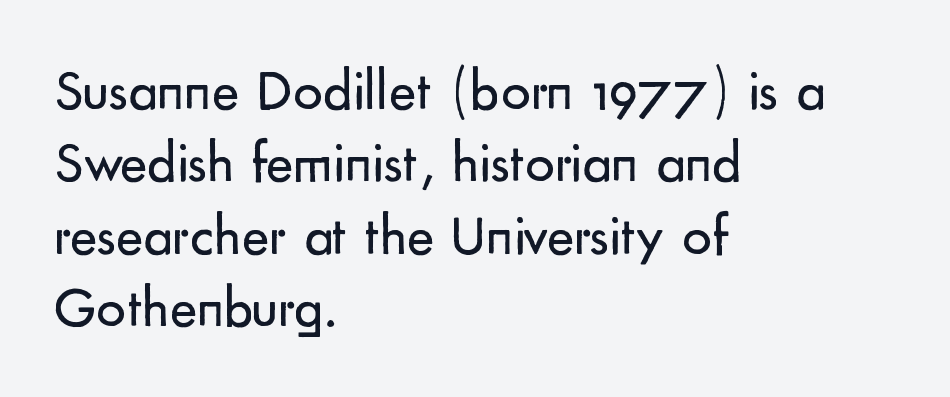
{"serif": "no", "italic": "no", "bold": "no", "weight": "regular", "width": "normal", "stroke_contrast": "low", "x_height": "small", "monospaced": "no", "underline": "no", "align": "left", "line_spacing": "normal", "line_spacing_ratio": 1.25, "letter_spacing": "normal", "letter_spacing_em": 0.0, "glyph_px": 58}
